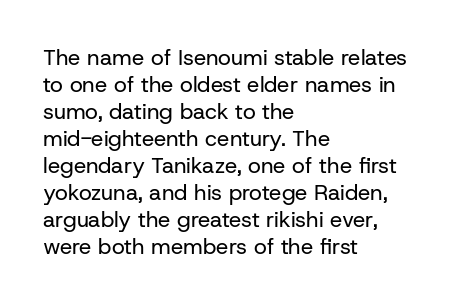
Q: Is the text bold? A: No.
Q: Is the text italic (slanted)? A: No, it is upright.
Q: Is the text underlined? A: No.
Q: How is the paragraph aligned? A: Left-aligned.
Q: Is the spacing between letters normal or unusually wide? A: Normal.
